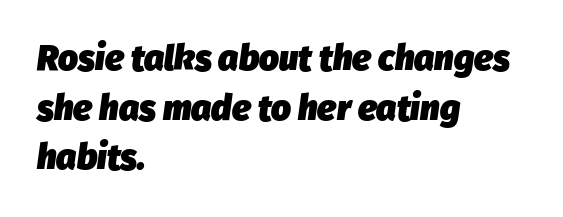
Q: Is the text bold? A: Yes.
Q: Is the text italic (slanted)? A: Yes, it leans right by about 8 degrees.
Q: Is the text underlined? A: No.
Q: How is the paragraph aligned? A: Left-aligned.
Q: Is the spacing between letters normal or unusually wide? A: Normal.
Q: Is the spacing between lines tight, normal or loose? A: Normal.
Q: Width (condensed, normal, or wide)? A: Normal.
Q: Stroke contrast? A: Low.
Q: x-height? A: Medium.
Q: Monospaced? A: No.
